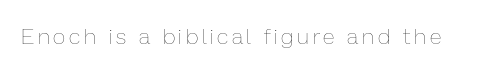
The specimen reads as upright at a glance. The face looks like a standard text weight, possibly lighter. Nobody drew a line under any word here.
